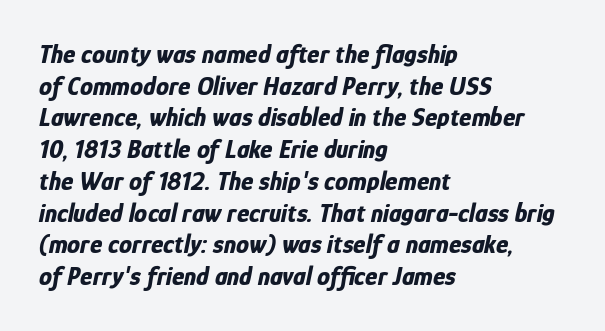
Q: Is the text bold? A: Yes.
Q: Is the text italic (slanted)? A: Yes, it leans right by about 12 degrees.
Q: Is the text underlined? A: No.
Q: How is the paragraph aligned? A: Left-aligned.
Q: Is the spacing between letters normal or unusually wide? A: Normal.
